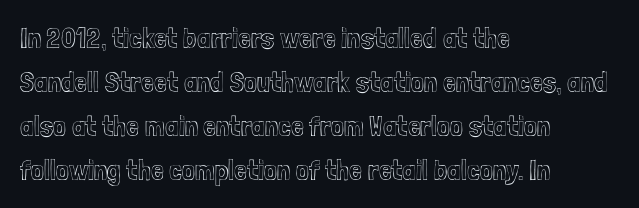
Decoration check: the copy has no underline. Rendered with straight, roman letterforms. If you measured baseline to baseline, you'd find a middling distance. Think of a printed novel: that variable character pitch is what you see here. The ragged edge is on the right, which tells us the setting is flush left.
